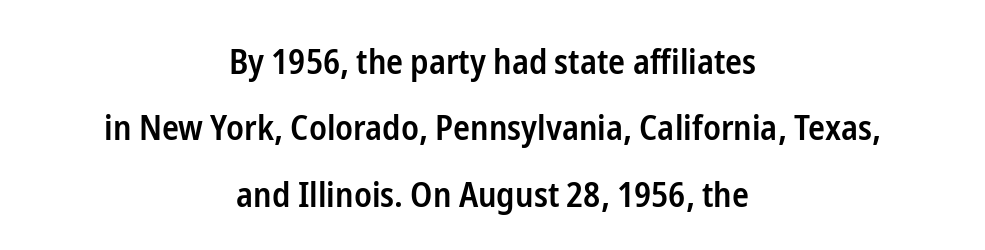
{"serif": "no", "italic": "no", "bold": "semi", "weight": "semibold", "width": "condensed", "stroke_contrast": "low", "x_height": "medium", "monospaced": "no", "underline": "no", "align": "center", "line_spacing": "loose", "line_spacing_ratio": 1.9, "letter_spacing": "normal", "letter_spacing_em": 0.0, "glyph_px": 35}
